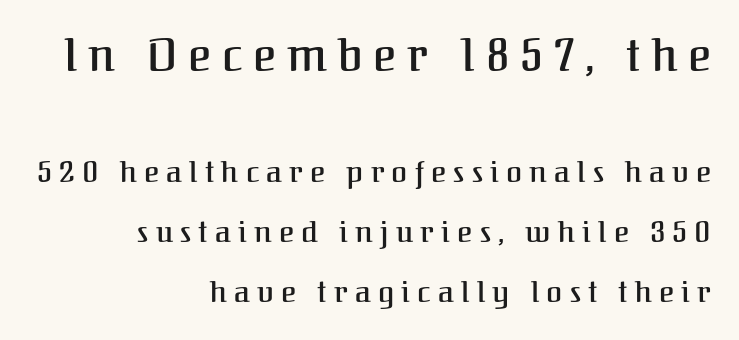
{"serif": "yes", "italic": "no", "width": "normal", "stroke_contrast": "medium", "x_height": "medium", "monospaced": "no", "underline": "no", "align": "right", "line_spacing": "loose", "line_spacing_ratio": 2.07, "letter_spacing": "wide", "letter_spacing_em": 0.25, "larger_block": "first", "size_ratio": 1.52, "glyph_px": 44}
